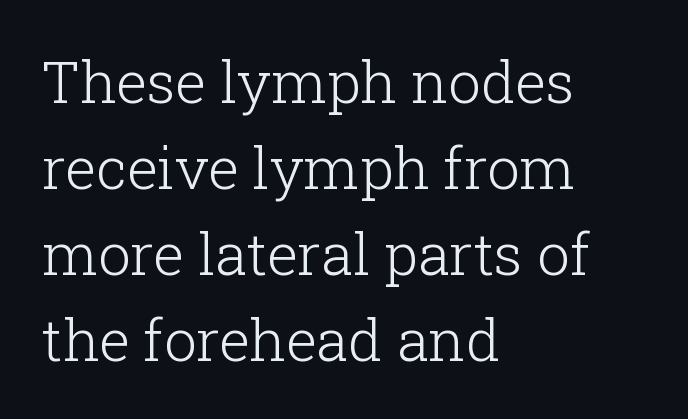
In CSS terms this would be text-align: left. Words float on clear page, feet unadorned. Note the varied advance widths — an 'i' is clearly narrower than an 'm'. Each new line begins a customary step beneath the previous one.
